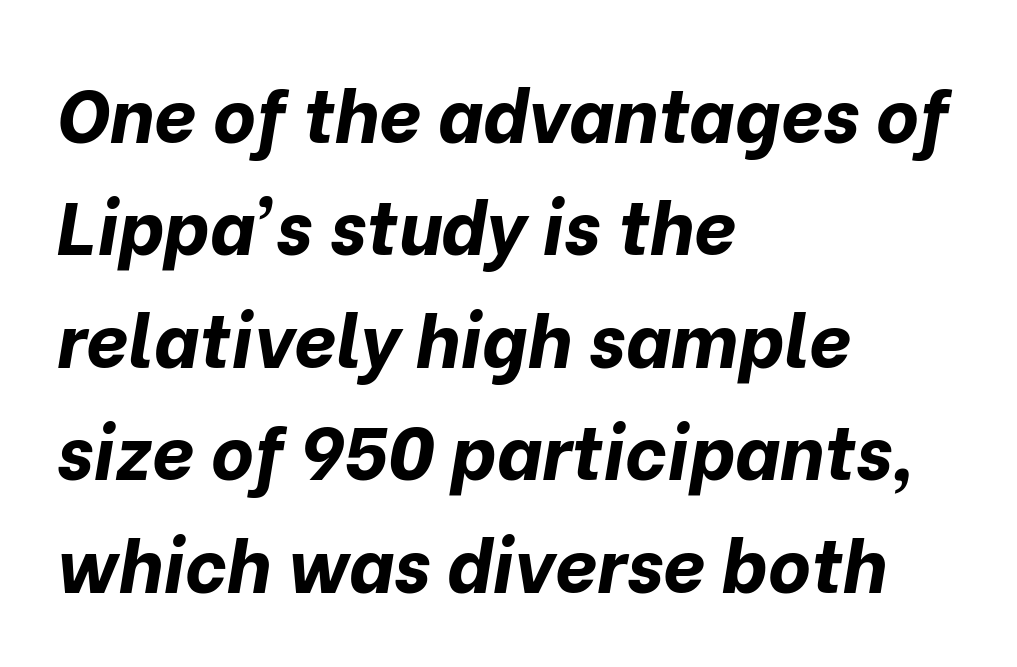
The image shows 74 px bold type, italic (leaning right); set left-aligned, normal line spacing (1.52x), normal letter spacing, not underlined; low stroke contrast and a medium x-height.
